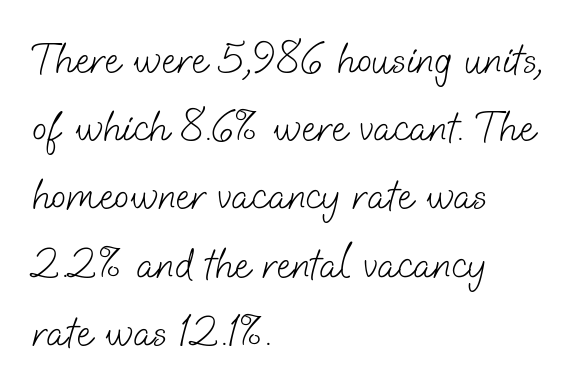
Q: Is the text bold? A: No.
Q: Is the typeface a serif or a sans-serif typeface? A: Sans-serif.
Q: Is the text underlined? A: No.
Q: How is the paragraph aligned? A: Left-aligned.
Q: Is the spacing between letters normal or unusually wide? A: Normal.
Q: Is the spacing between lines tight, normal or loose? A: Normal.
Q: Width (condensed, normal, or wide)? A: Normal.
Q: Stroke contrast? A: Low.
Q: x-height? A: Small.
Q: Monospaced? A: No.
